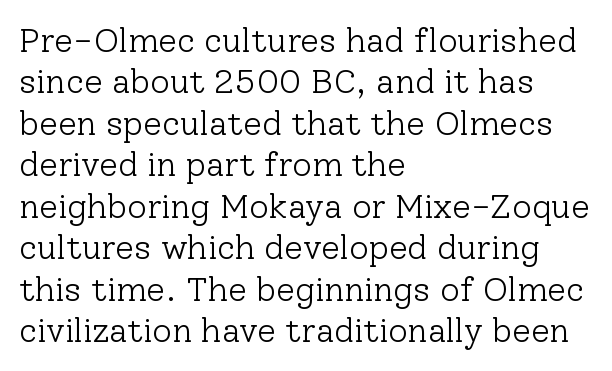
Descenders hang freely into open space. Italic: no, the glyphs are upright roman. Words appear dense and cohesive because spacing is normal. Each letter's strokes conclude with small projecting serifs. Each stroke keeps to a modest, everyday thickness or less.
